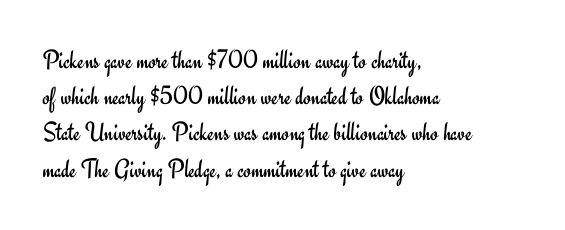
The image shows 27 px text type; set left-aligned, normal line spacing (1.34x), normal letter spacing, not underlined.
